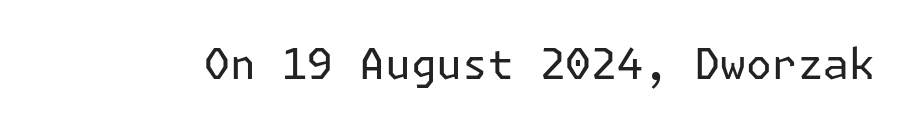
{"serif": "no", "italic": "no", "bold": "no", "weight": "regular", "width": "normal", "stroke_contrast": "low", "x_height": "medium", "underline": "no", "letter_spacing": "normal", "letter_spacing_em": 0.0, "glyph_px": 43}
